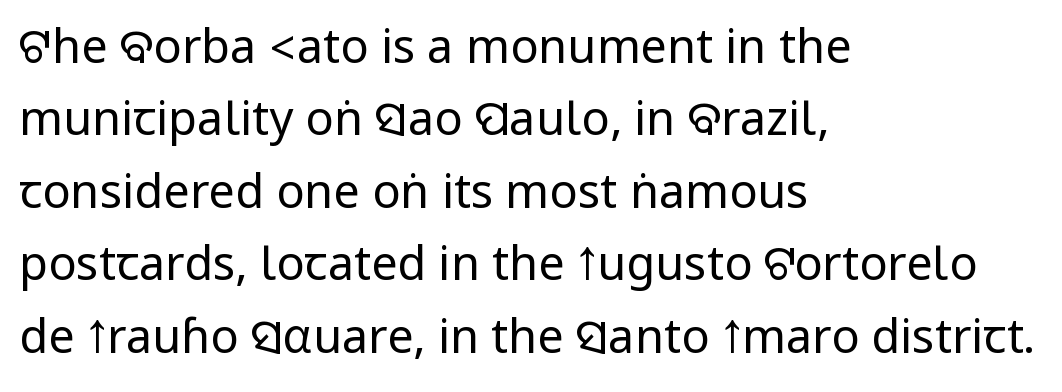
Vertical spacing — default. Descenders are the only things crossing below the line. All the whitespace from short lines collects on the right. The specimen reads as upright at a glance.
